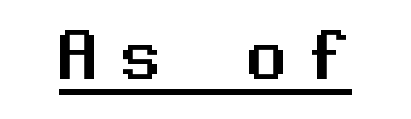
Q: Is the text italic (slanted)? A: No, it is upright.
Q: Is the typeface a serif or a sans-serif typeface? A: Sans-serif.
Q: Is the text underlined? A: Yes.
Q: Is the spacing between letters normal or unusually wide? A: Unusually wide.
Q: Width (condensed, normal, or wide)? A: Normal.
Q: Stroke contrast? A: Medium.
Q: x-height? A: Medium.
Q: Monospaced? A: Yes.
